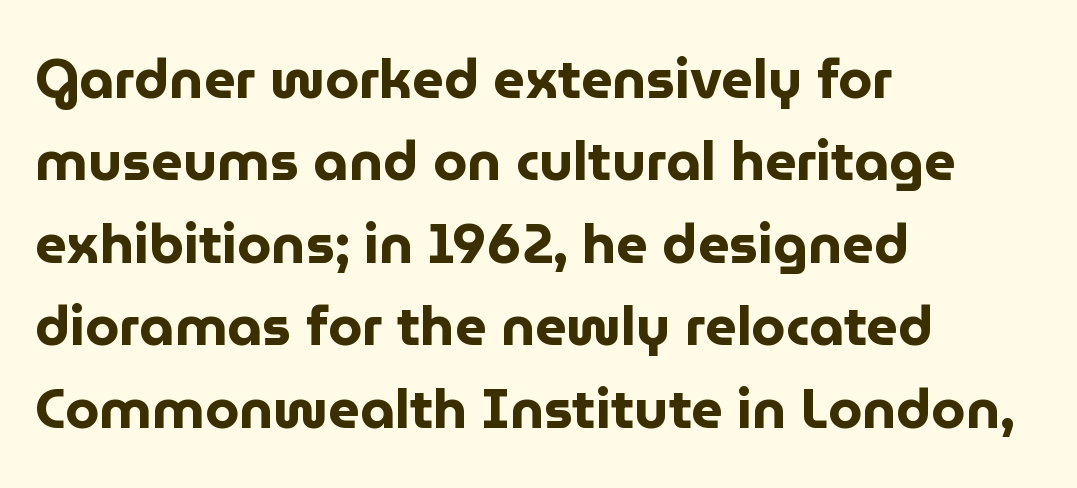
{"serif": "no", "italic": "no", "bold": "yes", "weight": "bold", "width": "normal", "stroke_contrast": "low", "x_height": "medium", "monospaced": "no", "underline": "no", "align": "left", "line_spacing": "normal", "line_spacing_ratio": 1.5, "letter_spacing": "normal", "letter_spacing_em": 0.0, "glyph_px": 55}
